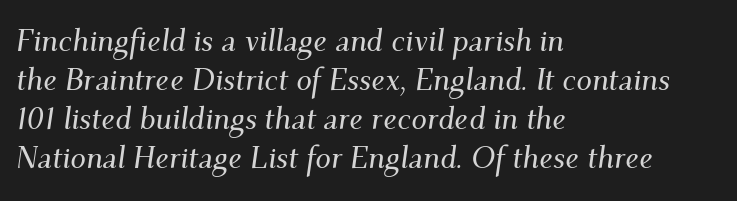
{"serif": "yes", "italic": "yes", "lean": "right", "slant_degrees": 9, "width": "normal", "stroke_contrast": "medium", "x_height": "small", "monospaced": "no", "underline": "no", "align": "left", "line_spacing": "normal", "line_spacing_ratio": 1.26, "letter_spacing": "normal", "letter_spacing_em": 0.0, "glyph_px": 31}
